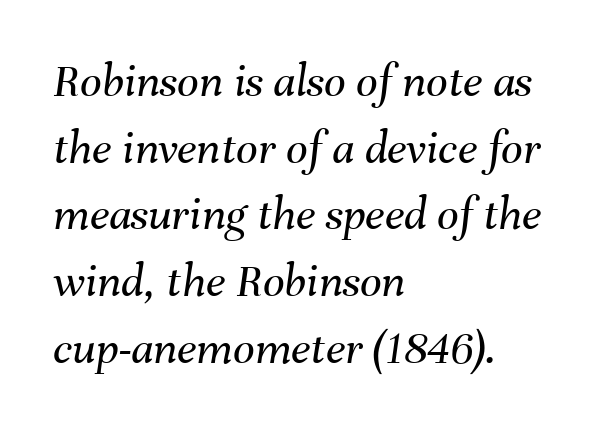
The image shows 48 px regular-weight type, italic (leaning right); set left-aligned, normal line spacing (1.39x), normal letter spacing, not underlined; medium stroke contrast and a medium x-height.
